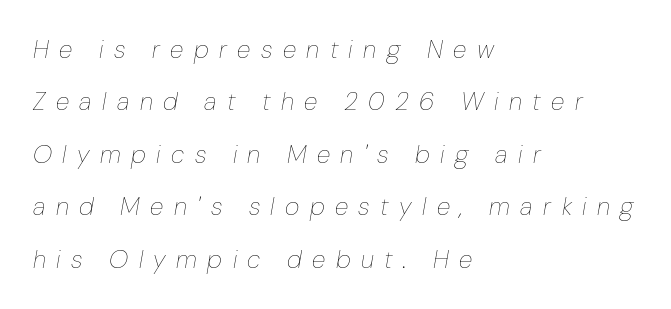
{"italic": "yes", "lean": "right", "slant_degrees": 10, "bold": "no", "underline": "no", "align": "left", "line_spacing": "loose", "line_spacing_ratio": 2.1, "letter_spacing": "wide", "letter_spacing_em": 0.42, "glyph_px": 25}
